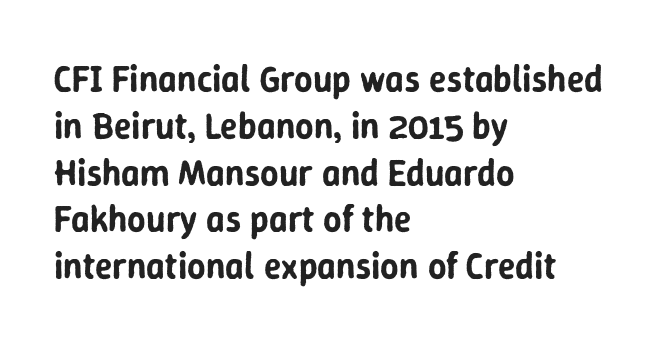
Honestly, the row spacing looks completely unremarkable. This is the regular roman posture of the typeface. Underline: absent. The horizontal fit of the characters is conventional and even.
